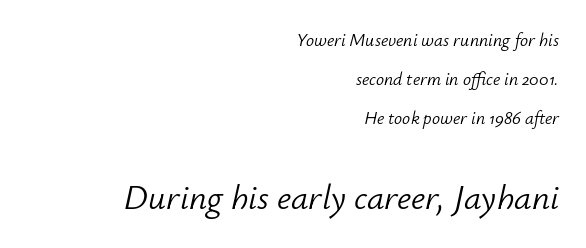
Q: Is the text bold? A: No.
Q: Is the text italic (slanted)? A: Yes, it leans right by about 12 degrees.
Q: Is the text underlined? A: No.
Q: How is the paragraph aligned? A: Right-aligned.
Q: Is the spacing between letters normal or unusually wide? A: Normal.
Q: Is the spacing between lines tight, normal or loose? A: Loose.
Q: Which block of text is set in a larger size, the first (top) or the second (bottom)? A: The second (bottom) one.
Q: Width (condensed, normal, or wide)? A: Normal.
Q: Stroke contrast? A: Low.
Q: x-height? A: Small.
Q: Monospaced? A: No.
